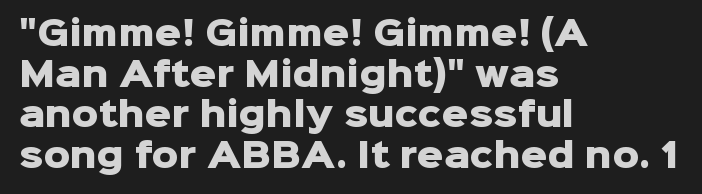
The image shows 33 px heavy sans-serif type, upright; set left-aligned, line spacing 1.23x, normal letter spacing, not underlined; low stroke contrast and a medium x-height.
